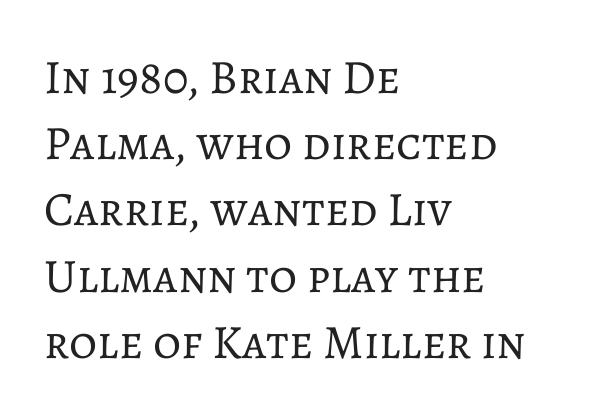
The image shows 48 px regular-weight type, upright; set left-aligned, normal line spacing (1.38x), normal letter spacing, not underlined; low stroke contrast and a medium x-height.
